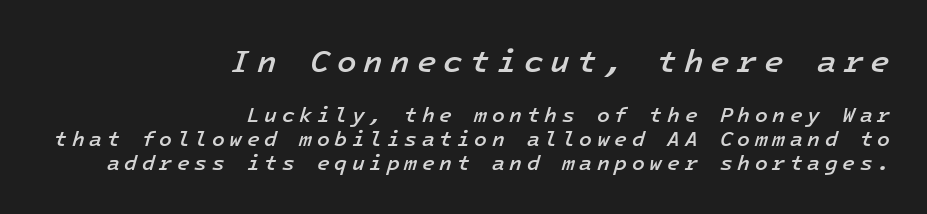
The leading is snug, giving the passage a crowded texture. The ragged edge is on the left, which tells us the setting is flush right. As a designer I'd log this as weight 600, semibold. These lines are rendered in a fixed-pitch font.
